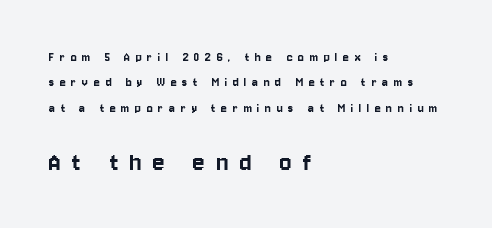
The image shows 28 px condensed sans-serif type, upright; set left-aligned, line spacing 1.81x, unusually wide letter spacing (+0.4 em), not underlined; the second (bottom) block is 2.0x larger; low stroke contrast and a large x-height.
